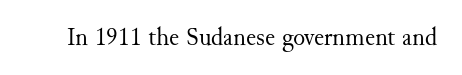
The rendering keeps characters at their native spacing. The font sits on the lighter half of the weight spectrum, regular included. Quick note: underline off. Is there any slant? The stems are plumb.
